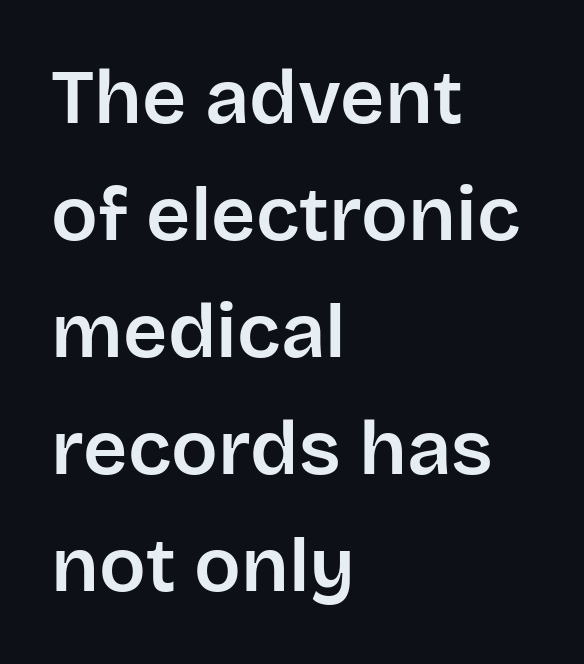
Q: Is the text italic (slanted)? A: No, it is upright.
Q: Is the typeface a serif or a sans-serif typeface? A: Sans-serif.
Q: Is the text underlined? A: No.
Q: How is the paragraph aligned? A: Left-aligned.
Q: Is the spacing between letters normal or unusually wide? A: Normal.
Q: Is the spacing between lines tight, normal or loose? A: Normal.
Q: Width (condensed, normal, or wide)? A: Normal.
Q: Stroke contrast? A: Low.
Q: x-height? A: Large.
Q: Monospaced? A: No.
